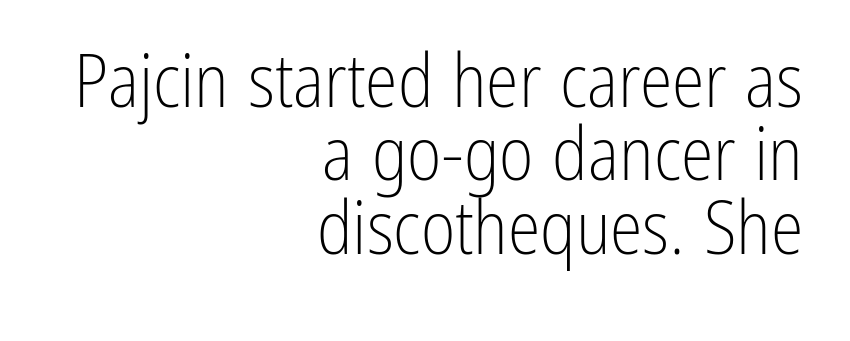
Q: Is the text bold? A: No.
Q: Is the text italic (slanted)? A: No, it is upright.
Q: Is the typeface a serif or a sans-serif typeface? A: Sans-serif.
Q: Is the text underlined? A: No.
Q: How is the paragraph aligned? A: Right-aligned.
Q: Is the spacing between letters normal or unusually wide? A: Normal.
Q: Is the spacing between lines tight, normal or loose? A: Tight.
Q: Width (condensed, normal, or wide)? A: Condensed.
Q: Stroke contrast? A: Low.
Q: x-height? A: Medium.
Q: Monospaced? A: No.
